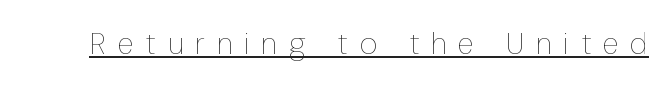
The image shows 30 px thin, condensed type, upright; set unusually wide letter spacing (+0.4 em), underlined; low stroke contrast and a medium x-height.
